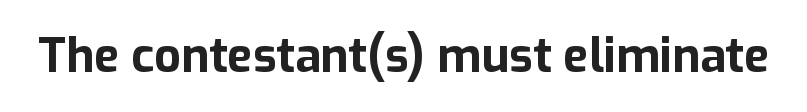
The image shows 47 px bold sans-serif type, upright; set normal letter spacing, not underlined; low stroke contrast and a medium x-height.
